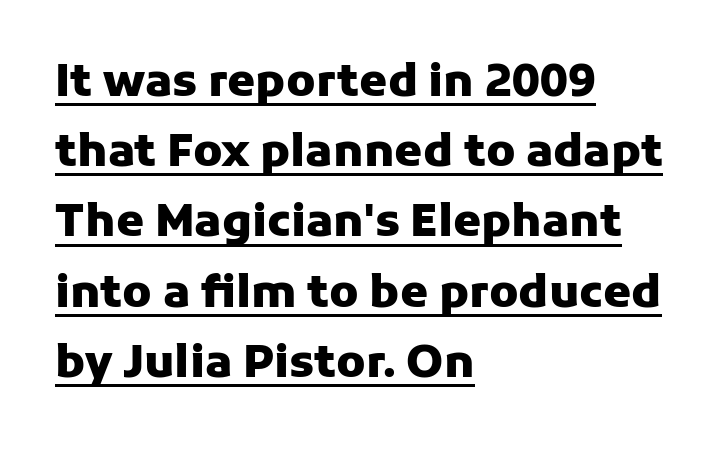
The letters are bold, with thick, heavy strokes. The glyphs in this specimen are sans serif. Somebody hit Ctrl+U on this one — the words are underlined. Line starts are locked; line ends wander.
